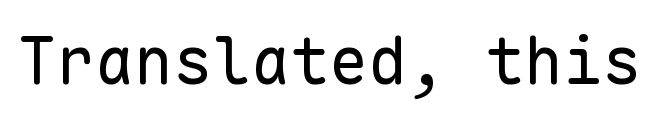
The image shows 65 px regular-weight sans-serif type, upright, monospaced; set normal letter spacing, not underlined; low stroke contrast and a medium x-height.
